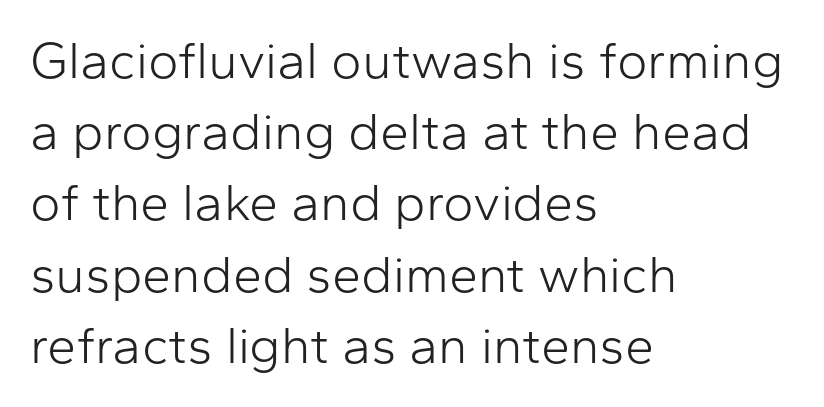
The image shows 52 px light sans-serif type, upright; set left-aligned, normal line spacing (1.37x), normal letter spacing, not underlined; low stroke contrast and a medium x-height.
